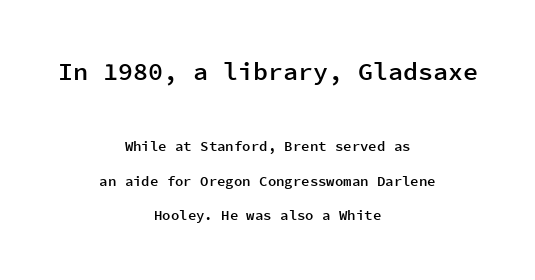
The image shows 25 px text type, upright; set centered, loose line spacing (2.48x), normal letter spacing, not underlined; the first (top) block is 1.79x larger.
